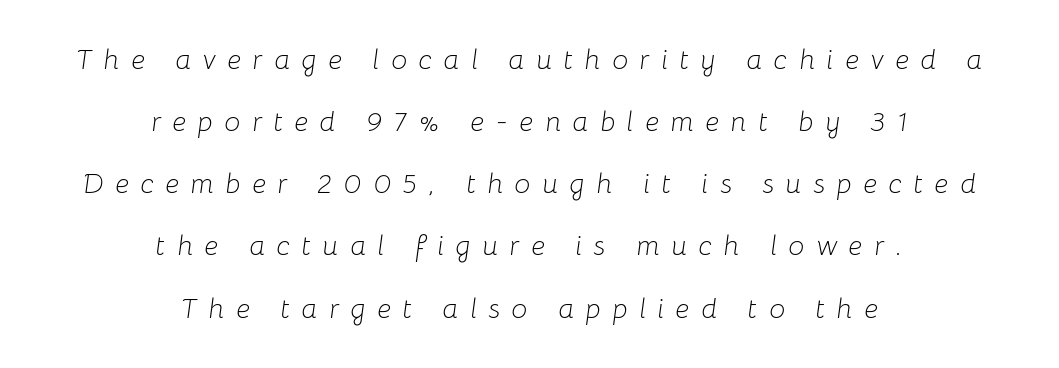
Q: Is the text bold? A: No.
Q: Is the text italic (slanted)? A: Yes, it leans right by about 8 degrees.
Q: Is the text underlined? A: No.
Q: How is the paragraph aligned? A: Centered.
Q: Is the spacing between letters normal or unusually wide? A: Unusually wide.
Q: Is the spacing between lines tight, normal or loose? A: Loose.
Q: Width (condensed, normal, or wide)? A: Normal.
Q: Stroke contrast? A: Low.
Q: x-height? A: Medium.
Q: Monospaced? A: No.
